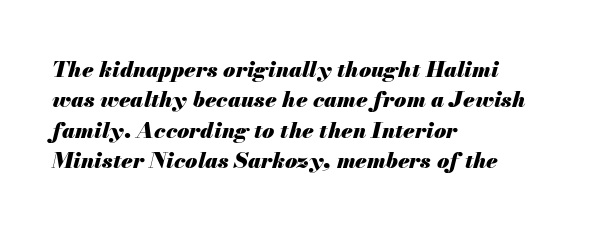
Rendered with sloped, italic letterforms. Between one letter and the next there's only the usual sliver of space. Descenders hang freely into open space. Horizontally, the lines are justified to the leading edge only. Emphasis by weight is at full strength: bold. Vertical spacing — default.
